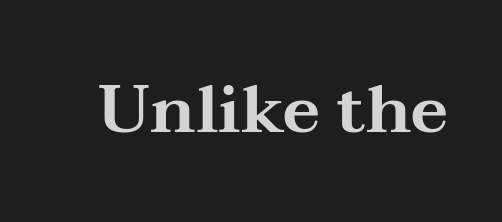
{"serif": "yes", "italic": "no", "width": "wide", "stroke_contrast": "medium", "x_height": "medium", "monospaced": "no", "underline": "no", "letter_spacing": "normal", "letter_spacing_em": 0.0, "glyph_px": 66}
